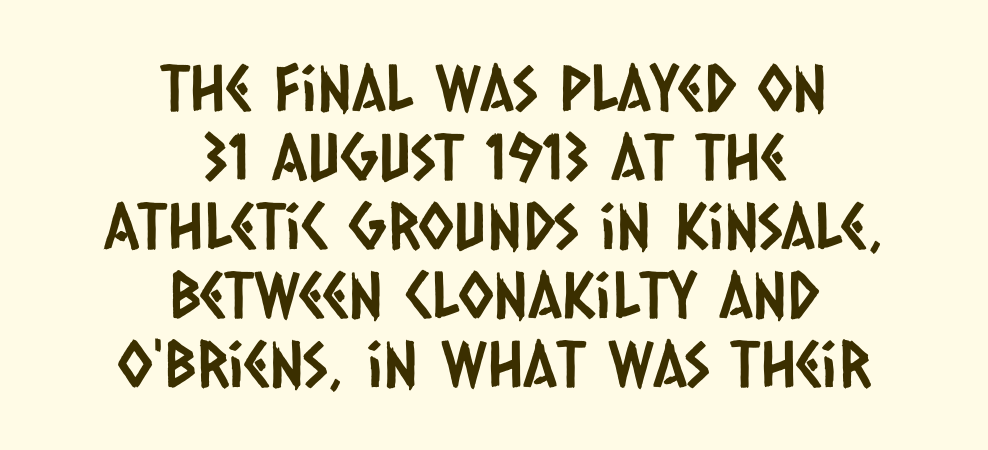
Q: Is the typeface a serif or a sans-serif typeface? A: Sans-serif.
Q: Is the text underlined? A: No.
Q: How is the paragraph aligned? A: Centered.
Q: Is the spacing between letters normal or unusually wide? A: Normal.
Q: Is the spacing between lines tight, normal or loose? A: Tight.
Q: Width (condensed, normal, or wide)? A: Condensed.
Q: Stroke contrast? A: Low.
Q: x-height? A: Large.
Q: Monospaced? A: No.
